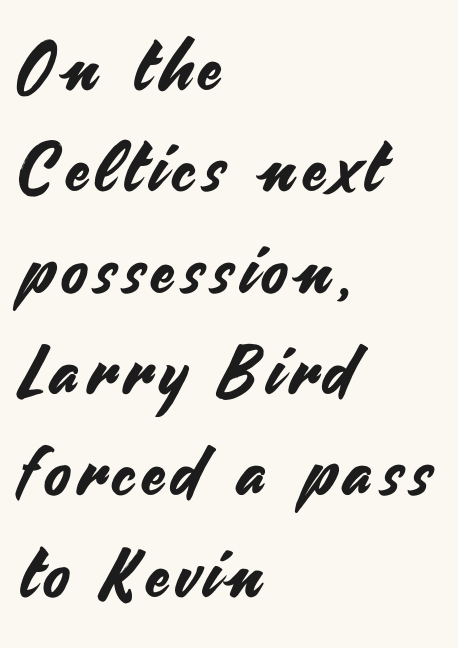
The image shows 68 px sans-serif type; set left-aligned, normal line spacing (1.49x), not underlined; medium stroke contrast and a small x-height.
